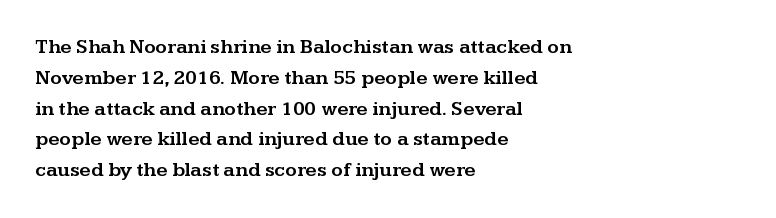
Q: Is the text italic (slanted)? A: No, it is upright.
Q: Is the text underlined? A: No.
Q: How is the paragraph aligned? A: Left-aligned.
Q: Is the spacing between letters normal or unusually wide? A: Normal.
Q: Is the spacing between lines tight, normal or loose? A: Normal.
